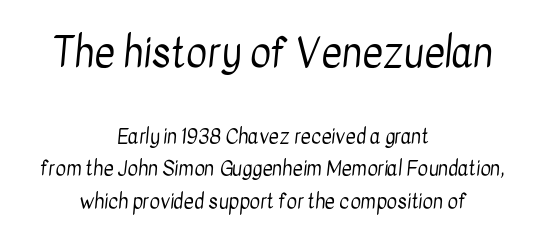
{"serif": "no", "bold": "no", "weight": "regular", "width": "condensed", "stroke_contrast": "low", "x_height": "medium", "monospaced": "no", "underline": "no", "align": "center", "line_spacing": "normal", "line_spacing_ratio": 1.64, "letter_spacing": "normal", "letter_spacing_em": 0.0, "larger_block": "first", "size_ratio": 2.0, "glyph_px": 40}
